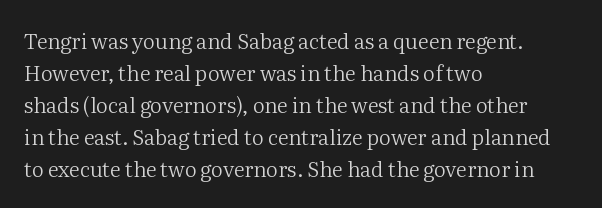
{"italic": "no", "bold": "no", "underline": "no", "align": "left", "line_spacing": "normal", "line_spacing_ratio": 1.52, "letter_spacing": "normal", "letter_spacing_em": 0.0, "glyph_px": 21}
